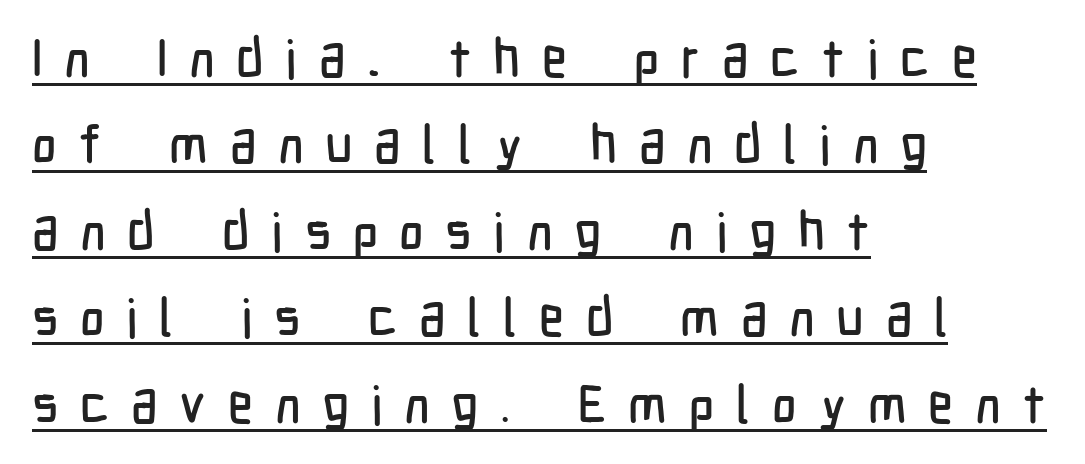
{"serif": "no", "italic": "no", "width": "condensed", "stroke_contrast": "low", "x_height": "medium", "monospaced": "no", "underline": "yes", "align": "left", "line_spacing": "normal", "line_spacing_ratio": 1.63, "letter_spacing": "wide", "letter_spacing_em": 0.41, "glyph_px": 53}
